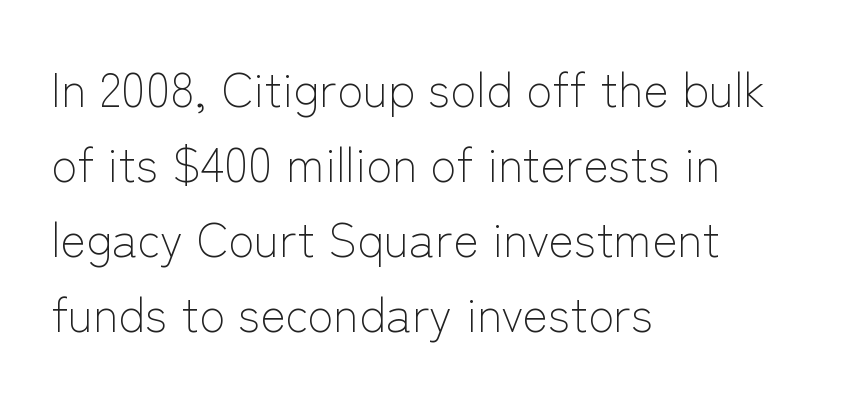
Q: Is the text bold? A: No.
Q: Is the text italic (slanted)? A: No, it is upright.
Q: Is the typeface a serif or a sans-serif typeface? A: Sans-serif.
Q: Is the text underlined? A: No.
Q: How is the paragraph aligned? A: Left-aligned.
Q: Is the spacing between letters normal or unusually wide? A: Normal.
Q: Is the spacing between lines tight, normal or loose? A: Normal.
Q: Width (condensed, normal, or wide)? A: Normal.
Q: Stroke contrast? A: Low.
Q: x-height? A: Medium.
Q: Monospaced? A: No.
